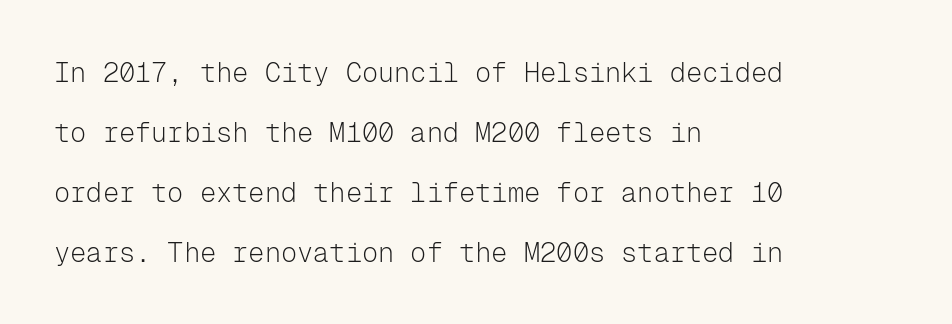
Q: Is the text bold? A: No.
Q: Is the text italic (slanted)? A: No, it is upright.
Q: Is the text underlined? A: No.
Q: How is the paragraph aligned? A: Left-aligned.
Q: Is the spacing between letters normal or unusually wide? A: Normal.
Q: Is the spacing between lines tight, normal or loose? A: Loose.
